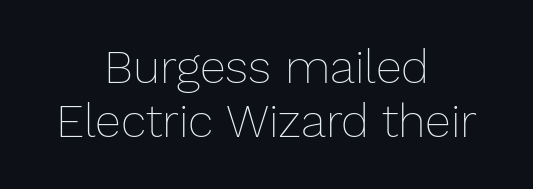
{"italic": "no", "bold": "no", "weight": "thin", "width": "normal", "stroke_contrast": "low", "x_height": "medium", "monospaced": "no", "underline": "no", "align": "center", "line_spacing": "tight", "line_spacing_ratio": 1.15, "letter_spacing": "normal", "letter_spacing_em": 0.0, "glyph_px": 47}
